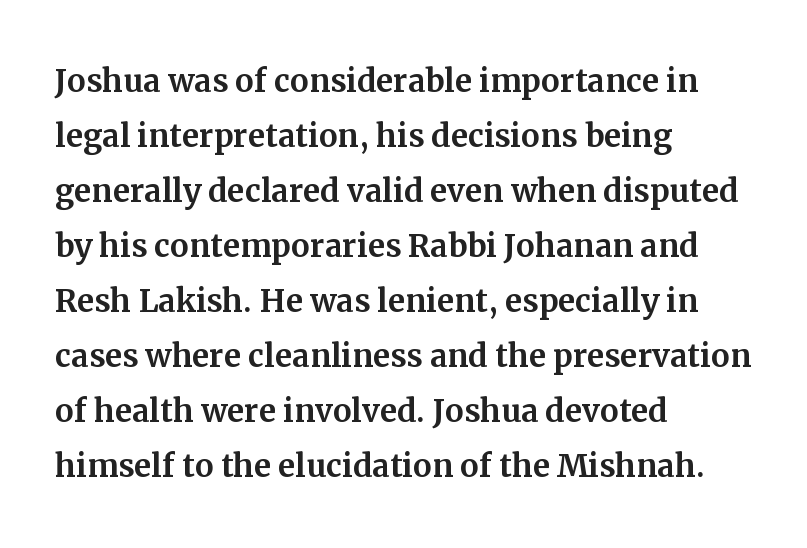
Q: Is the text italic (slanted)? A: No, it is upright.
Q: Is the typeface a serif or a sans-serif typeface? A: Serif.
Q: Is the text underlined? A: No.
Q: How is the paragraph aligned? A: Left-aligned.
Q: Is the spacing between letters normal or unusually wide? A: Normal.
Q: Is the spacing between lines tight, normal or loose? A: Normal.
Q: Width (condensed, normal, or wide)? A: Normal.
Q: Stroke contrast? A: Medium.
Q: x-height? A: Medium.
Q: Monospaced? A: No.
